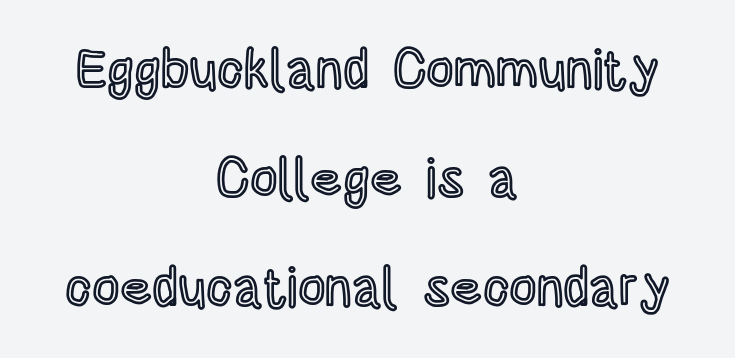
The image shows 54 px condensed type, upright; set centered, loose line spacing (2.02x), normal letter spacing, not underlined; a large x-height.
